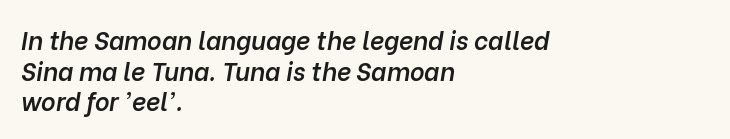
These lines carry some extra weight — a demibold, not a full bold. Type without underlining. Nobody touched the tracking dial on this one. Italic? Definitely — the glyphs are oblique. These lines are set flush left with a ragged right edge.
